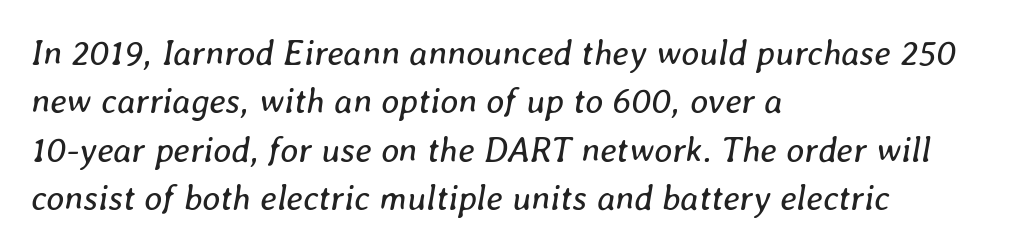
The image shows 35 px regular-weight type, italic (leaning right); set left-aligned, normal line spacing (1.38x), normal letter spacing, not underlined; low stroke contrast and a medium x-height.
